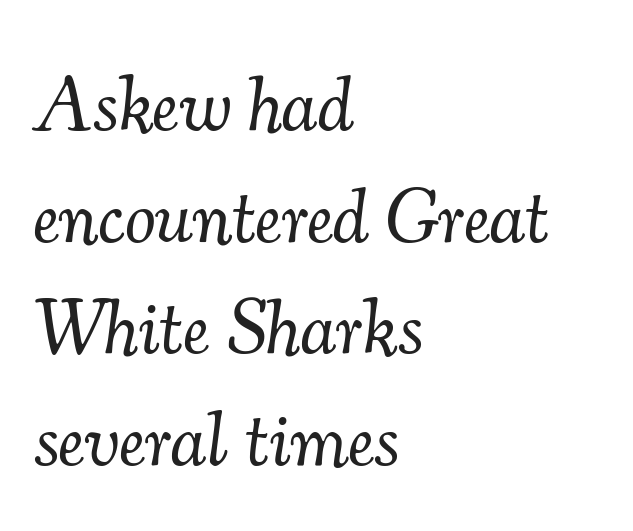
Q: Is the text bold? A: No.
Q: Is the text italic (slanted)? A: Yes, it leans right by about 7 degrees.
Q: Is the typeface a serif or a sans-serif typeface? A: Serif.
Q: Is the text underlined? A: No.
Q: How is the paragraph aligned? A: Left-aligned.
Q: Is the spacing between letters normal or unusually wide? A: Normal.
Q: Is the spacing between lines tight, normal or loose? A: Normal.
Q: Width (condensed, normal, or wide)? A: Normal.
Q: Stroke contrast? A: Medium.
Q: x-height? A: Small.
Q: Monospaced? A: No.
